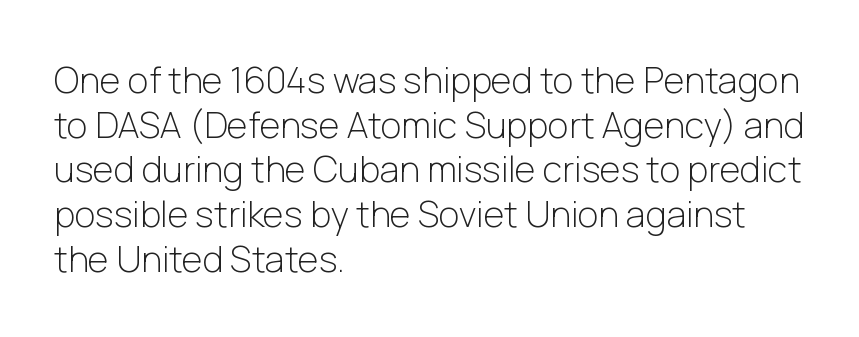
Q: Is the text bold? A: No.
Q: Is the text italic (slanted)? A: No, it is upright.
Q: Is the typeface a serif or a sans-serif typeface? A: Sans-serif.
Q: Is the text underlined? A: No.
Q: How is the paragraph aligned? A: Left-aligned.
Q: Is the spacing between letters normal or unusually wide? A: Normal.
Q: Width (condensed, normal, or wide)? A: Normal.
Q: Stroke contrast? A: Low.
Q: x-height? A: Medium.
Q: Monospaced? A: No.
